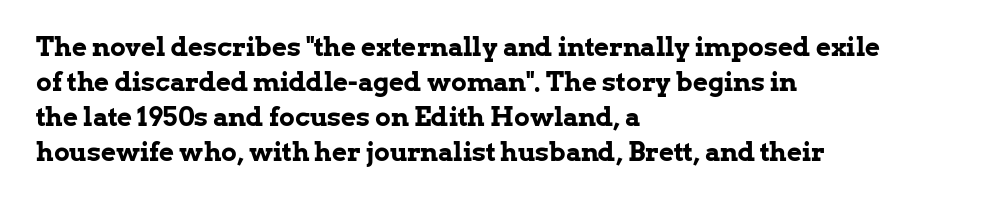
The image shows 26 px bold type, upright; set left-aligned, normal line spacing (1.35x), normal letter spacing, not underlined.
